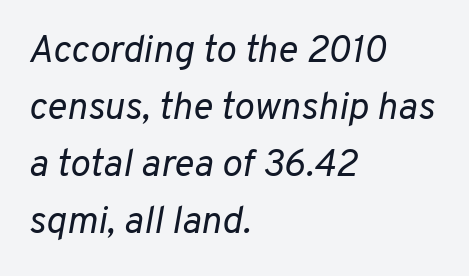
{"italic": "yes", "lean": "right", "slant_degrees": 10, "bold": "no", "weight": "regular", "width": "normal", "stroke_contrast": "low", "x_height": "medium", "monospaced": "no", "underline": "no", "align": "left", "line_spacing": "normal", "line_spacing_ratio": 1.5, "letter_spacing": "normal", "letter_spacing_em": 0.0, "glyph_px": 38}
